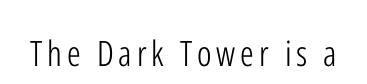
{"serif": "no", "italic": "no", "bold": "no", "weight": "light", "width": "condensed", "stroke_contrast": "low", "x_height": "medium", "monospaced": "no", "underline": "no", "glyph_px": 35}
